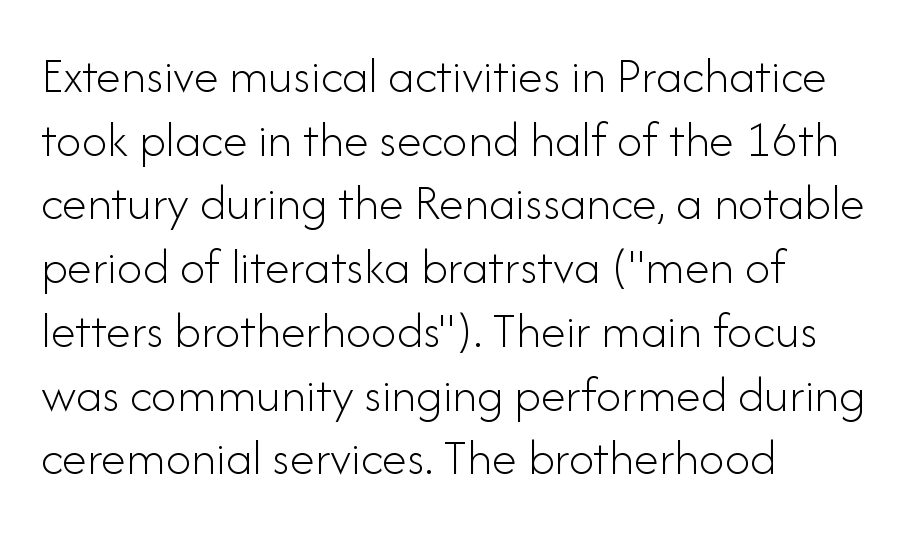
Q: Is the text bold? A: No.
Q: Is the text italic (slanted)? A: No, it is upright.
Q: Is the typeface a serif or a sans-serif typeface? A: Sans-serif.
Q: Is the text underlined? A: No.
Q: How is the paragraph aligned? A: Left-aligned.
Q: Is the spacing between letters normal or unusually wide? A: Normal.
Q: Is the spacing between lines tight, normal or loose? A: Normal.
Q: Width (condensed, normal, or wide)? A: Normal.
Q: Stroke contrast? A: Low.
Q: x-height? A: Small.
Q: Monospaced? A: No.
